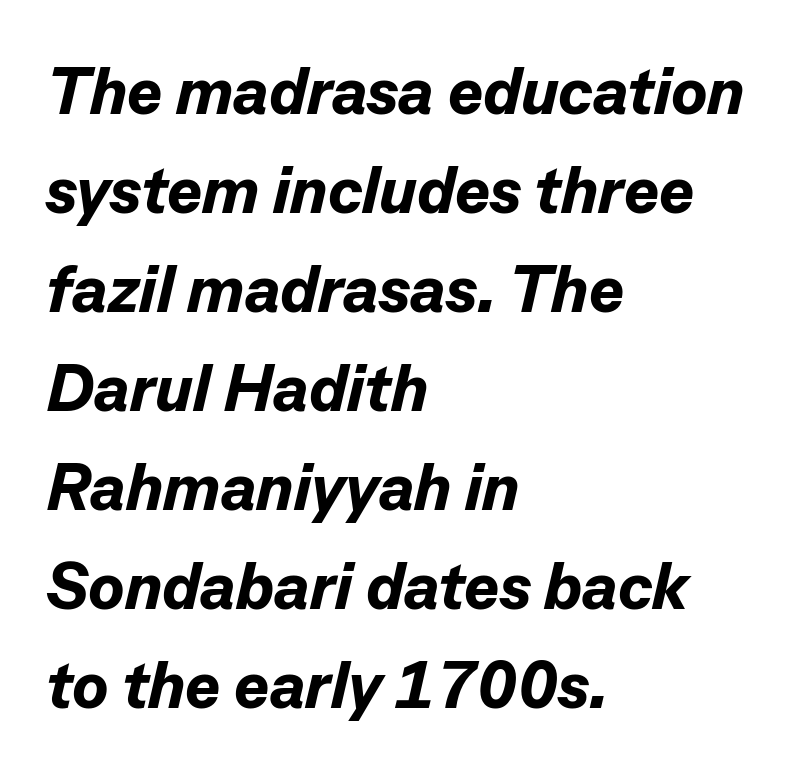
{"italic": "yes", "lean": "right", "slant_degrees": 13, "bold": "yes", "weight": "bold", "width": "normal", "stroke_contrast": "low", "x_height": "medium", "monospaced": "no", "underline": "no", "align": "left", "line_spacing": "normal", "line_spacing_ratio": 1.5, "letter_spacing": "normal", "letter_spacing_em": 0.0, "glyph_px": 66}
